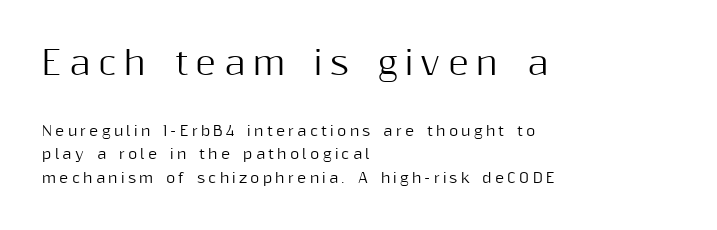
{"serif": "no", "italic": "no", "width": "normal", "stroke_contrast": "medium", "x_height": "medium", "monospaced": "no", "underline": "no", "align": "left", "line_spacing": "normal", "line_spacing_ratio": 1.67, "letter_spacing": "wide", "letter_spacing_em": 0.23, "larger_block": "first", "size_ratio": 2.29, "glyph_px": 32}
